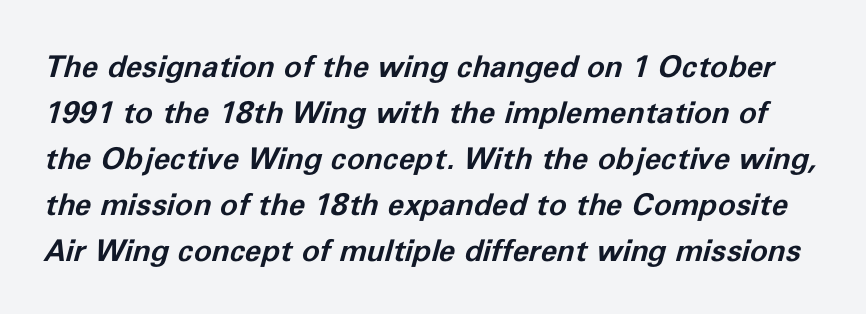
{"italic": "yes", "lean": "right", "slant_degrees": 11, "bold": "yes", "weight": "bold", "width": "normal", "stroke_contrast": "low", "x_height": "medium", "monospaced": "no", "underline": "no", "line_spacing": "normal", "line_spacing_ratio": 1.53, "letter_spacing": "normal", "letter_spacing_em": 0.0, "glyph_px": 30}
